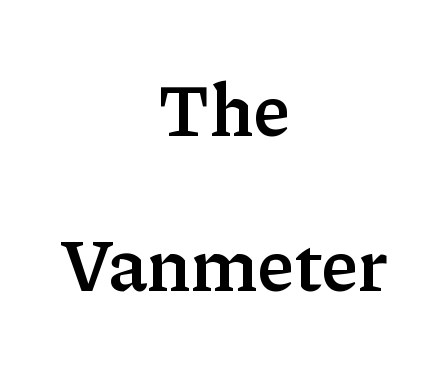
Q: Is the text bold? A: Yes.
Q: Is the text italic (slanted)? A: No, it is upright.
Q: Is the typeface a serif or a sans-serif typeface? A: Serif.
Q: Is the text underlined? A: No.
Q: How is the paragraph aligned? A: Centered.
Q: Is the spacing between letters normal or unusually wide? A: Normal.
Q: Is the spacing between lines tight, normal or loose? A: Loose.
Q: Width (condensed, normal, or wide)? A: Normal.
Q: Stroke contrast? A: Low.
Q: x-height? A: Medium.
Q: Monospaced? A: No.
